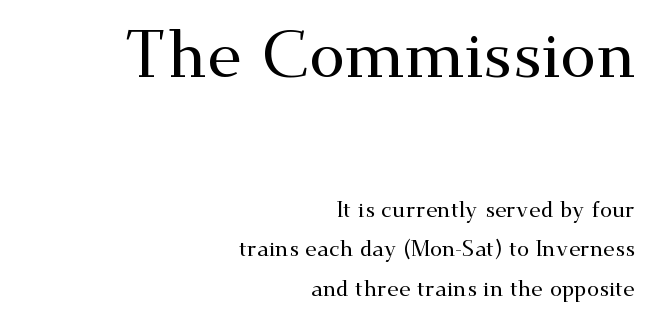
The image shows 65 px wide serif type, upright; set right-aligned, line spacing 1.81x, normal letter spacing, not underlined; the first (top) block is 2.95x larger; medium stroke contrast and a small x-height.
